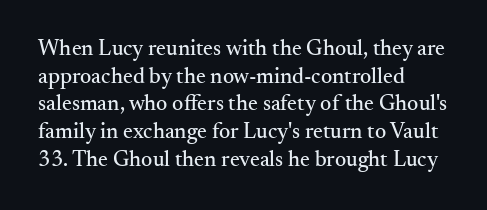
Q: Is the text italic (slanted)? A: No, it is upright.
Q: Is the text underlined? A: No.
Q: How is the paragraph aligned? A: Left-aligned.
Q: Is the spacing between letters normal or unusually wide? A: Normal.
Q: Is the spacing between lines tight, normal or loose? A: Normal.
